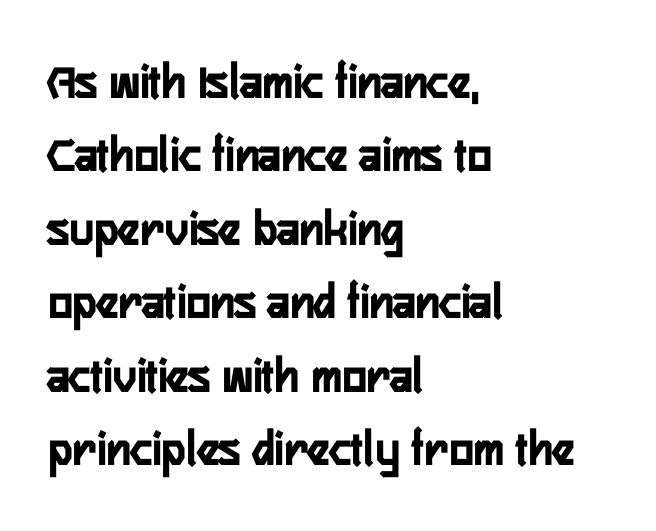
The image shows 51 px condensed sans-serif type, upright; set left-aligned, normal line spacing (1.44x), normal letter spacing, not underlined; low stroke contrast and a medium x-height.
